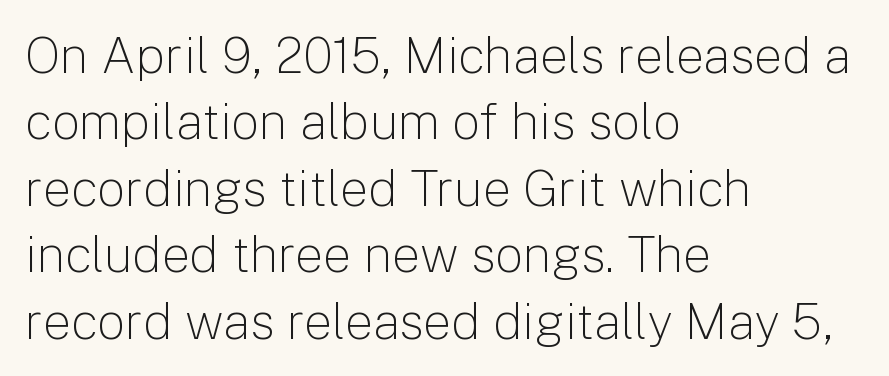
{"serif": "no", "italic": "no", "bold": "no", "weight": "light", "width": "normal", "stroke_contrast": "low", "x_height": "medium", "monospaced": "no", "underline": "no", "align": "left", "line_spacing": "normal", "line_spacing_ratio": 1.33, "letter_spacing": "normal", "letter_spacing_em": 0.0, "glyph_px": 50}
